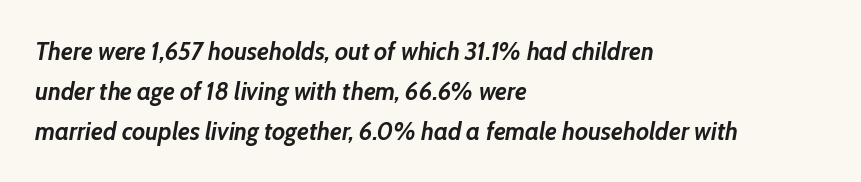
{"italic": "yes", "lean": "right", "slant_degrees": 10, "bold": "yes", "underline": "no", "align": "left", "line_spacing": "normal", "line_spacing_ratio": 1.6, "letter_spacing": "normal", "letter_spacing_em": 0.0, "glyph_px": 25}
